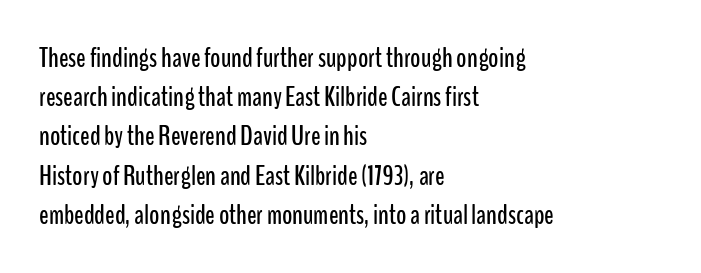
Q: Is the text italic (slanted)? A: No, it is upright.
Q: Is the typeface a serif or a sans-serif typeface? A: Sans-serif.
Q: Is the text underlined? A: No.
Q: How is the paragraph aligned? A: Left-aligned.
Q: Is the spacing between letters normal or unusually wide? A: Normal.
Q: Is the spacing between lines tight, normal or loose? A: Normal.
Q: Width (condensed, normal, or wide)? A: Condensed.
Q: Stroke contrast? A: Low.
Q: x-height? A: Medium.
Q: Monospaced? A: No.
